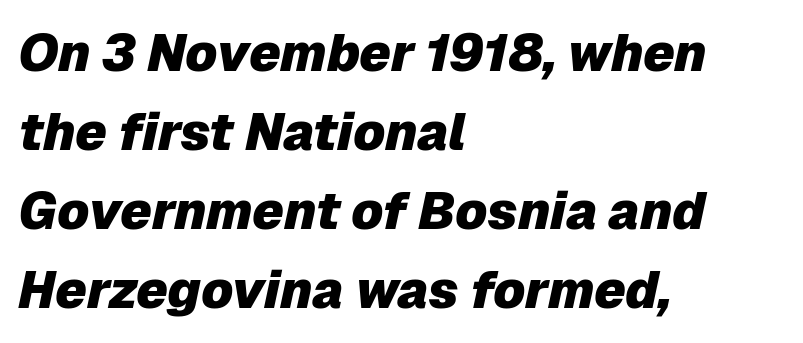
{"italic": "yes", "lean": "right", "slant_degrees": 12, "bold": "yes", "weight": "heavy", "width": "normal", "stroke_contrast": "low", "x_height": "medium", "monospaced": "no", "underline": "no", "align": "left", "line_spacing": "normal", "line_spacing_ratio": 1.52, "letter_spacing": "normal", "letter_spacing_em": 0.0, "glyph_px": 52}
